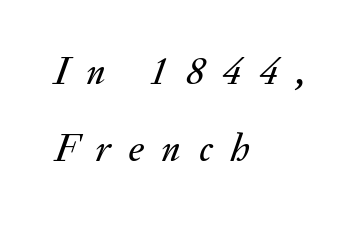
The image shows 39 px text type, italic (leaning right); set left-aligned, loose line spacing (1.98x), unusually wide letter spacing (+0.46 em), not underlined; medium stroke contrast and a small x-height.
